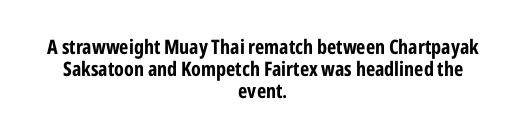
Q: Is the text bold? A: Yes.
Q: Is the text italic (slanted)? A: No, it is upright.
Q: Is the text underlined? A: No.
Q: How is the paragraph aligned? A: Centered.
Q: Is the spacing between letters normal or unusually wide? A: Normal.
Q: Is the spacing between lines tight, normal or loose? A: Tight.
